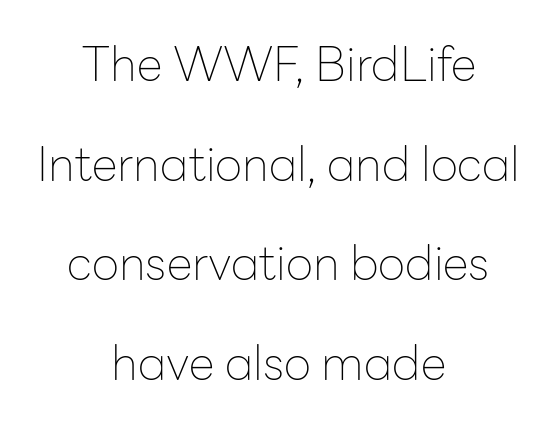
Q: Is the text bold? A: No.
Q: Is the text italic (slanted)? A: No, it is upright.
Q: Is the typeface a serif or a sans-serif typeface? A: Sans-serif.
Q: Is the text underlined? A: No.
Q: How is the paragraph aligned? A: Centered.
Q: Is the spacing between letters normal or unusually wide? A: Normal.
Q: Is the spacing between lines tight, normal or loose? A: Loose.
Q: Width (condensed, normal, or wide)? A: Normal.
Q: Stroke contrast? A: Low.
Q: x-height? A: Medium.
Q: Monospaced? A: No.
